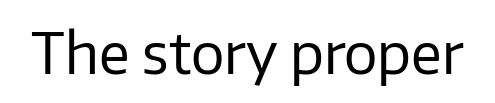
Q: Is the text bold? A: No.
Q: Is the text italic (slanted)? A: No, it is upright.
Q: Is the typeface a serif or a sans-serif typeface? A: Sans-serif.
Q: Is the text underlined? A: No.
Q: Is the spacing between letters normal or unusually wide? A: Normal.
Q: Width (condensed, normal, or wide)? A: Normal.
Q: Stroke contrast? A: Low.
Q: x-height? A: Medium.
Q: Monospaced? A: No.
